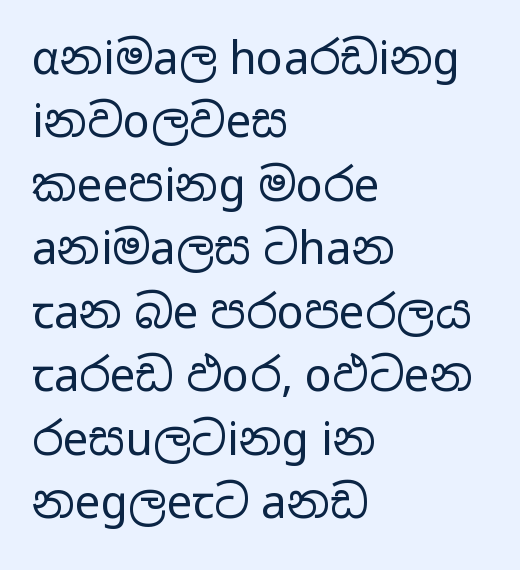
Q: Is the text bold? A: No.
Q: Is the text italic (slanted)? A: No, it is upright.
Q: Is the typeface a serif or a sans-serif typeface? A: Sans-serif.
Q: Is the text underlined? A: No.
Q: How is the paragraph aligned? A: Left-aligned.
Q: Is the spacing between letters normal or unusually wide? A: Normal.
Q: Is the spacing between lines tight, normal or loose? A: Normal.
Q: Width (condensed, normal, or wide)? A: Wide.
Q: Stroke contrast? A: Low.
Q: x-height? A: Medium.
Q: Monospaced? A: No.
